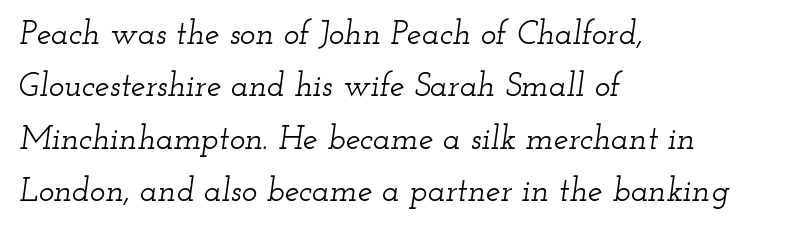
Q: Is the text italic (slanted)? A: Yes, it leans right by about 12 degrees.
Q: Is the typeface a serif or a sans-serif typeface? A: Serif.
Q: Is the text underlined? A: No.
Q: How is the paragraph aligned? A: Left-aligned.
Q: Is the spacing between letters normal or unusually wide? A: Normal.
Q: Is the spacing between lines tight, normal or loose? A: Normal.
Q: Width (condensed, normal, or wide)? A: Wide.
Q: Stroke contrast? A: Low.
Q: x-height? A: Small.
Q: Monospaced? A: No.
